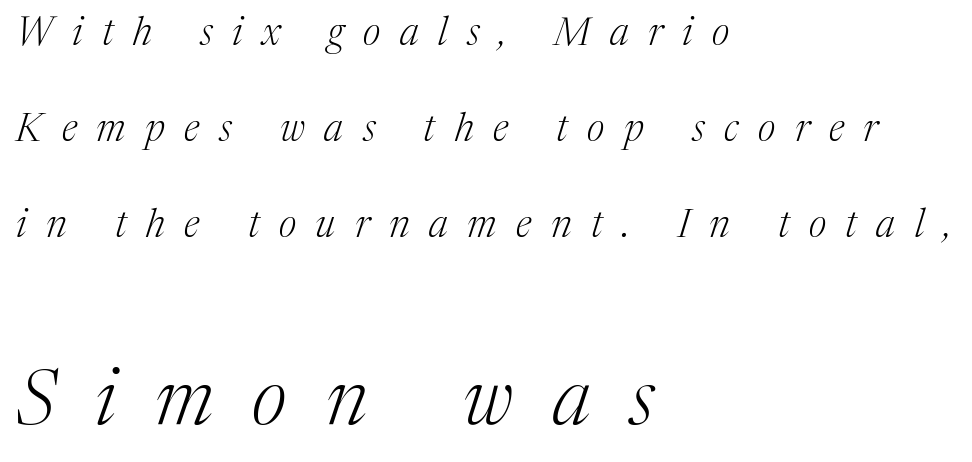
Q: Is the text bold? A: No.
Q: Is the text italic (slanted)? A: Yes, it leans right by about 17 degrees.
Q: Is the typeface a serif or a sans-serif typeface? A: Serif.
Q: Is the text underlined? A: No.
Q: How is the paragraph aligned? A: Left-aligned.
Q: Is the spacing between letters normal or unusually wide? A: Unusually wide.
Q: Is the spacing between lines tight, normal or loose? A: Loose.
Q: Which block of text is set in a larger size, the first (top) or the second (bottom)? A: The second (bottom) one.
Q: Width (condensed, normal, or wide)? A: Normal.
Q: Stroke contrast? A: Medium.
Q: x-height? A: Medium.
Q: Monospaced? A: No.
